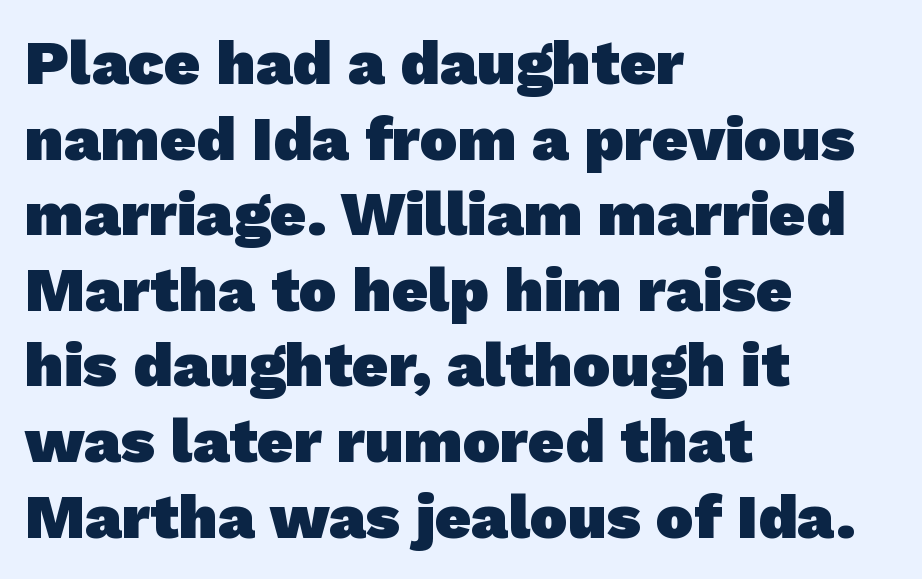
{"serif": "no", "bold": "yes", "weight": "heavy", "width": "normal", "stroke_contrast": "low", "x_height": "medium", "monospaced": "no", "underline": "no", "align": "left", "line_spacing_ratio": 1.2, "letter_spacing": "normal", "letter_spacing_em": 0.0, "glyph_px": 63}
